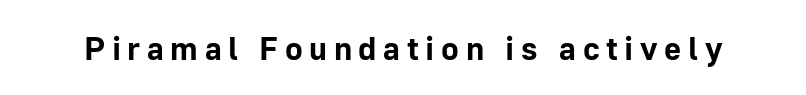
{"serif": "no", "italic": "no", "bold": "yes", "weight": "bold", "width": "normal", "stroke_contrast": "low", "x_height": "medium", "monospaced": "no", "underline": "no", "letter_spacing": "wide", "letter_spacing_em": 0.2, "glyph_px": 33}
